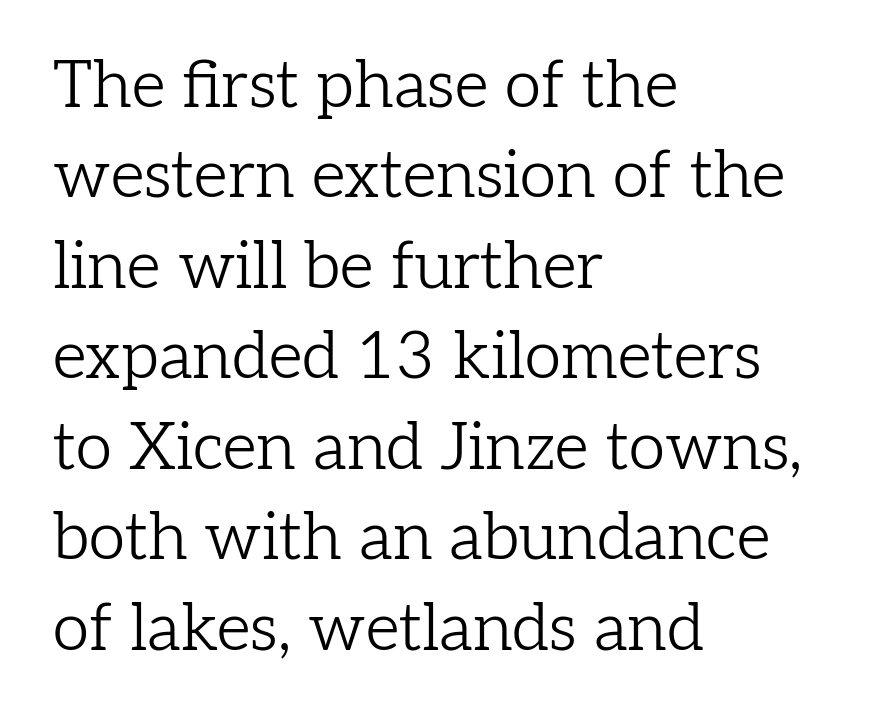
A student would call this left alignment; a typographer would say flush left, rag right. Unbolded letterforms with no extra heft. In terms of letterspacing, this is plain default setting. When letters stand straight like this, we call the style roman or upright. The characters display serif detailing at their extremities. Honestly, the row spacing looks completely unremarkable.
